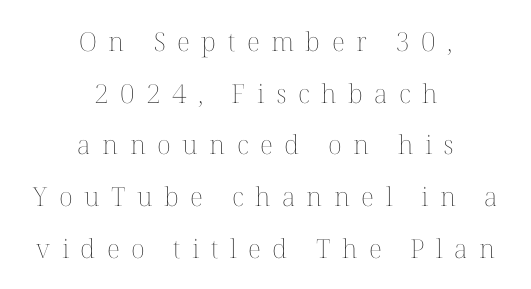
Q: Is the text bold? A: No.
Q: Is the text italic (slanted)? A: No, it is upright.
Q: Is the text underlined? A: No.
Q: How is the paragraph aligned? A: Centered.
Q: Is the spacing between letters normal or unusually wide? A: Unusually wide.
Q: Is the spacing between lines tight, normal or loose? A: Loose.
